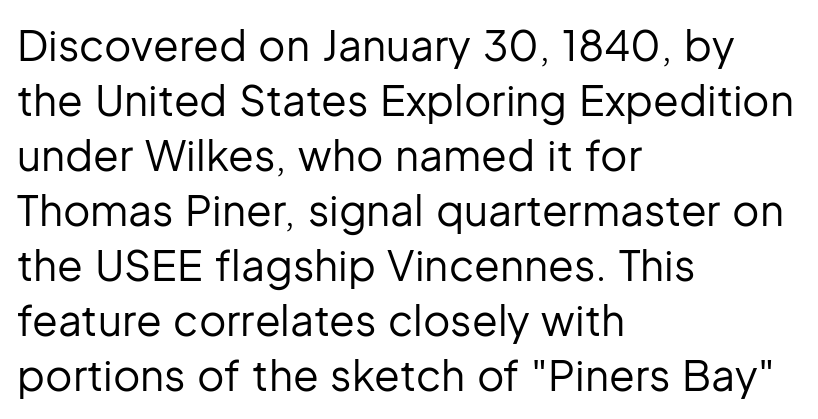
The image shows 42 px regular-weight sans-serif type, upright; set left-aligned, normal line spacing (1.31x), normal letter spacing, not underlined; low stroke contrast and a medium x-height.
